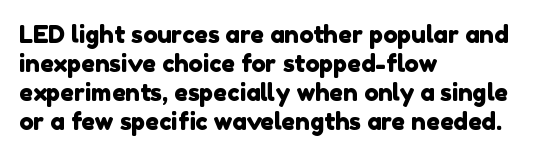
{"underline": "no", "align": "left", "line_spacing_ratio": 1.21, "letter_spacing": "normal", "letter_spacing_em": 0.0, "glyph_px": 24}
